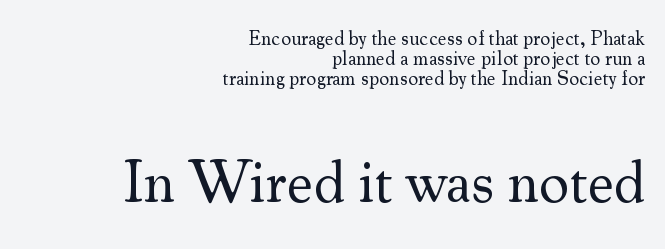
Q: Is the text bold? A: No.
Q: Is the text italic (slanted)? A: No, it is upright.
Q: Is the typeface a serif or a sans-serif typeface? A: Serif.
Q: Is the text underlined? A: No.
Q: How is the paragraph aligned? A: Right-aligned.
Q: Is the spacing between letters normal or unusually wide? A: Normal.
Q: Is the spacing between lines tight, normal or loose? A: Tight.
Q: Which block of text is set in a larger size, the first (top) or the second (bottom)? A: The second (bottom) one.
Q: Width (condensed, normal, or wide)? A: Normal.
Q: Stroke contrast? A: Medium.
Q: x-height? A: Small.
Q: Monospaced? A: No.
